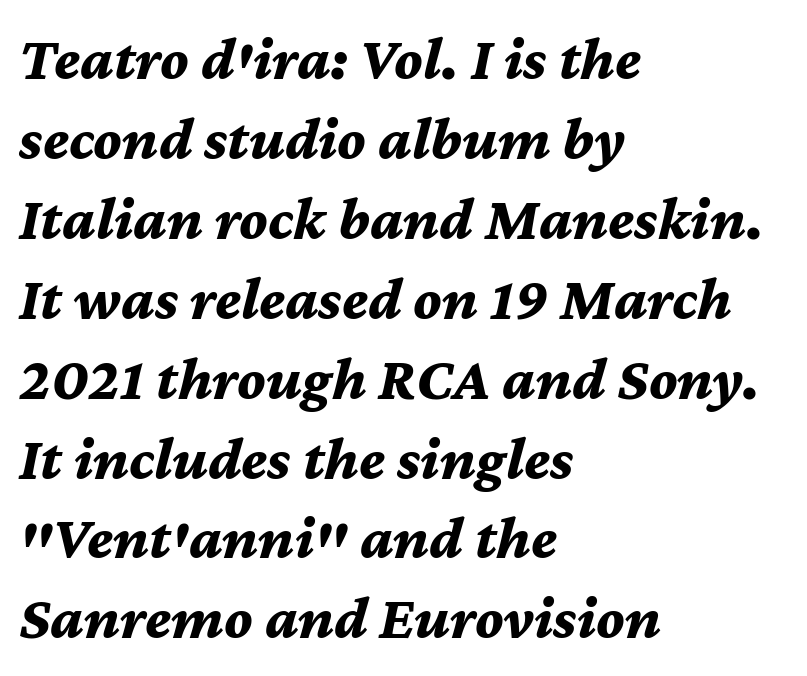
Leftover space on each line is placed entirely after the last word. The passage shown stacks its lines at a standard gap. Look at the tracking — it's just the regular setting, nothing added. Type without underlining. These lines were composed using italics. You could not count columns in this text — the font is proportionally spaced.
